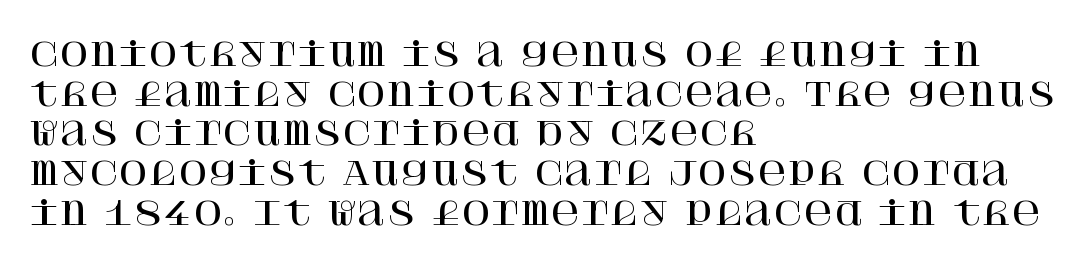
{"serif": "yes", "italic": "no", "width": "normal", "stroke_contrast": "high", "x_height": "large", "underline": "no", "align": "left", "line_spacing_ratio": 1.24, "letter_spacing": "normal", "letter_spacing_em": 0.0, "glyph_px": 32}
